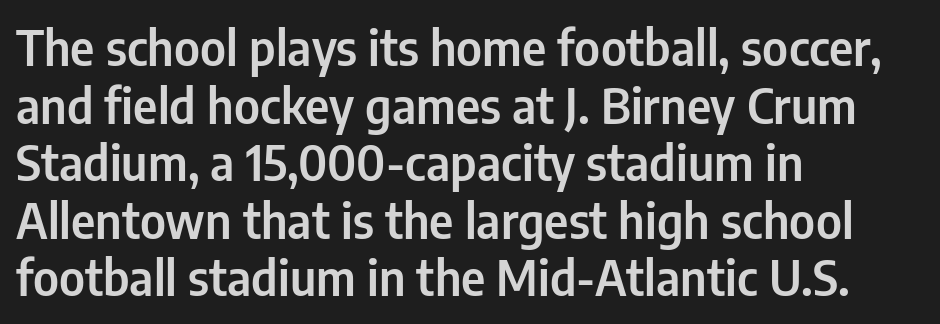
{"serif": "no", "italic": "no", "width": "condensed", "stroke_contrast": "low", "x_height": "medium", "monospaced": "no", "underline": "no", "align": "left", "line_spacing_ratio": 1.2, "letter_spacing": "normal", "letter_spacing_em": 0.0, "glyph_px": 48}
